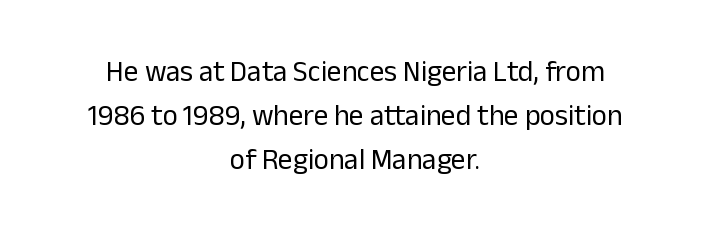
The image shows 29 px regular-weight sans-serif type, upright; set centered, normal line spacing (1.52x), normal letter spacing, not underlined; low stroke contrast and a medium x-height.
